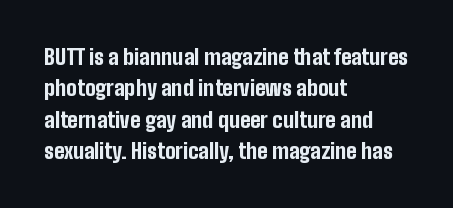
The passage shown is emphatically bold. The specimen reads as upright at a glance. Alignment: flush left. What stands out about the letter spacing? Nothing — it is the standard amount. The block of text has a typical density, with ordinary space between rows. The words here are not underlined.
